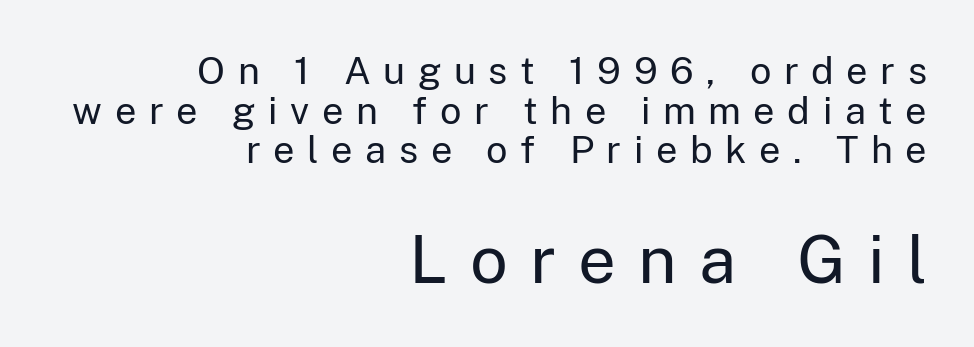
Very little white space separates one row of letters from the next. The designer gave the closing block more size than the opening block. Character widths vary here, with narrow letters taking less room than wide ones. Tracking value appears strongly positive — letters spread wide. Any mark beneath the type? The region is blank. Each line ends at the same right margin while the left side varies.
